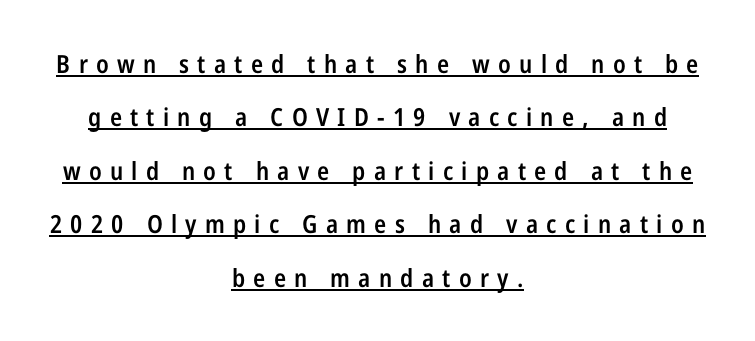
The image shows 25 px text type, upright; set centered, loose line spacing (2.14x), unusually wide letter spacing (+0.33 em), underlined.
